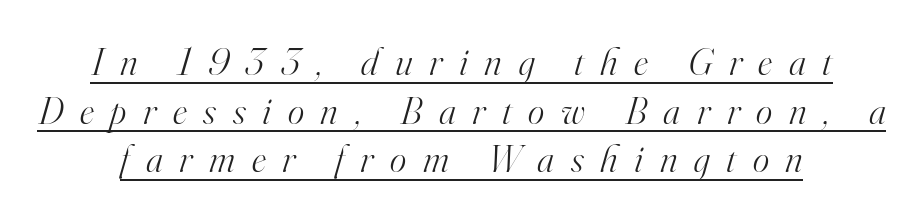
Q: Is the text bold? A: No.
Q: Is the text italic (slanted)? A: Yes, it leans right by about 16 degrees.
Q: Is the typeface a serif or a sans-serif typeface? A: Serif.
Q: Is the text underlined? A: Yes.
Q: How is the paragraph aligned? A: Centered.
Q: Is the spacing between letters normal or unusually wide? A: Unusually wide.
Q: Is the spacing between lines tight, normal or loose? A: Normal.
Q: Width (condensed, normal, or wide)? A: Normal.
Q: Stroke contrast? A: High.
Q: x-height? A: Small.
Q: Monospaced? A: No.
